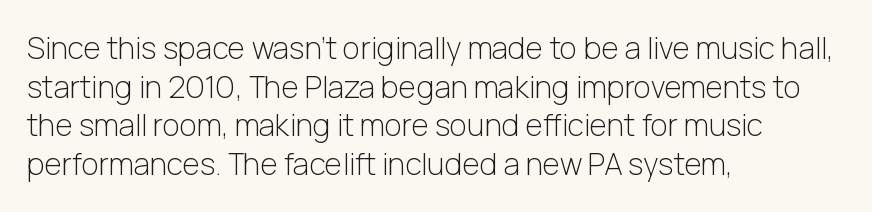
The image shows 30 px light sans-serif type, upright; set left-aligned, normal line spacing (1.29x), normal letter spacing, not underlined; low stroke contrast and a medium x-height.
